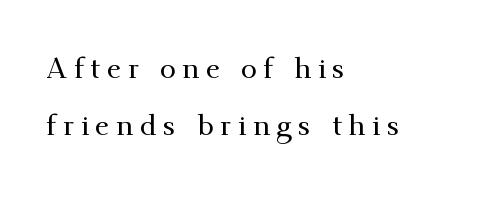
Q: Is the text italic (slanted)? A: No, it is upright.
Q: Is the typeface a serif or a sans-serif typeface? A: Serif.
Q: Is the text underlined? A: No.
Q: How is the paragraph aligned? A: Left-aligned.
Q: Is the spacing between letters normal or unusually wide? A: Unusually wide.
Q: Is the spacing between lines tight, normal or loose? A: Loose.
Q: Width (condensed, normal, or wide)? A: Normal.
Q: Stroke contrast? A: Medium.
Q: x-height? A: Small.
Q: Monospaced? A: No.
